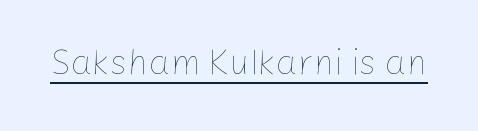
These glyphs show unthickened strokes, regular width or finer. This is roman type, the default non-slanted kind. Here the designer chose a conventional face with non-uniform glyph widths. In terms of letterspacing, this is plain default setting. Underlined type.
